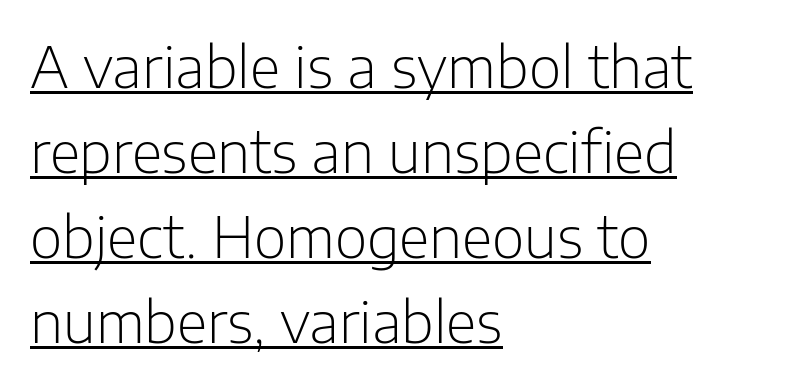
{"serif": "no", "italic": "no", "bold": "no", "weight": "light", "width": "normal", "stroke_contrast": "low", "x_height": "medium", "monospaced": "no", "underline": "yes", "align": "left", "line_spacing": "normal", "line_spacing_ratio": 1.52, "letter_spacing": "normal", "letter_spacing_em": 0.0, "glyph_px": 56}
